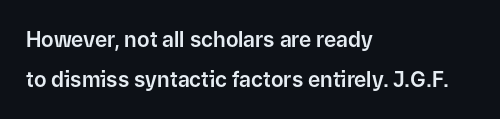
Q: Is the text italic (slanted)? A: No, it is upright.
Q: Is the text underlined? A: No.
Q: How is the paragraph aligned? A: Left-aligned.
Q: Is the spacing between letters normal or unusually wide? A: Normal.
